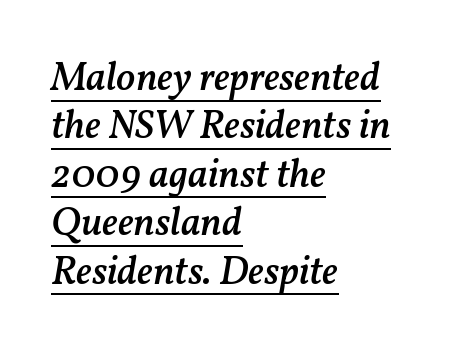
The image shows 40 px semibold type, italic (leaning right); set left-aligned, line spacing 1.21x, normal letter spacing, underlined; medium stroke contrast and a medium x-height.
